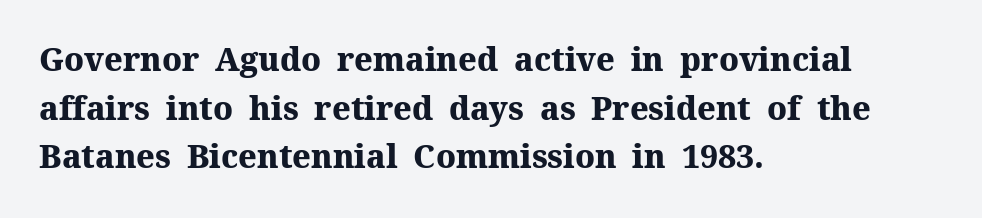
Vertical spacing — default. The area under the type is left untouched. When letters stand straight like this, we call the style roman or upright. Weight check: bold — yes, fully. This sample is left-justified, so line endings fall wherever the words run out. Tracking here is standard; glyphs follow each other at the usual distance.
